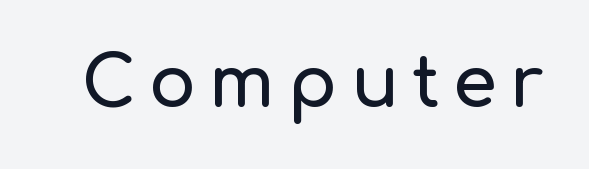
The image shows 70 px sans-serif type, upright; set not underlined; low stroke contrast and a medium x-height.
